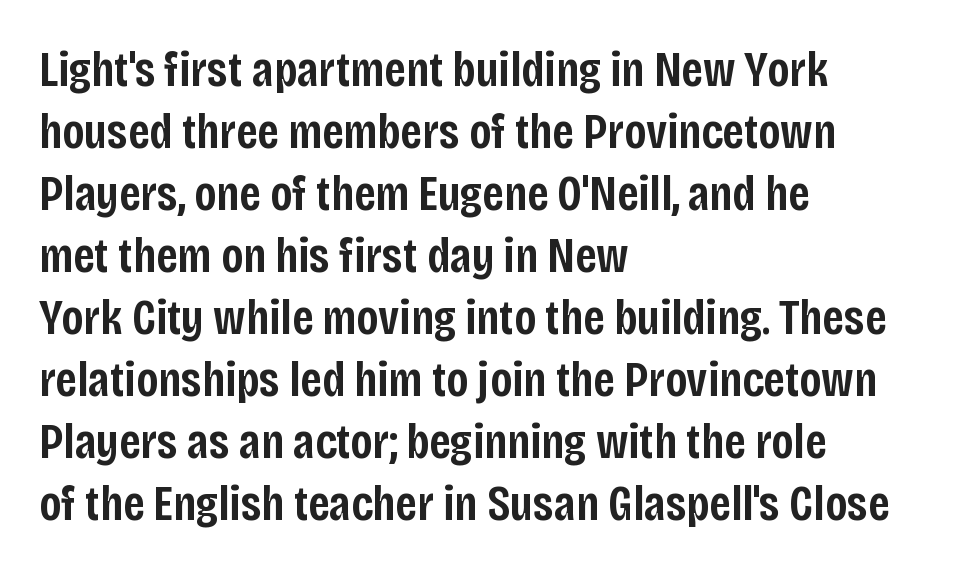
Q: Is the text bold? A: Semi-bold.
Q: Is the text italic (slanted)? A: No, it is upright.
Q: Is the typeface a serif or a sans-serif typeface? A: Sans-serif.
Q: Is the text underlined? A: No.
Q: How is the paragraph aligned? A: Left-aligned.
Q: Is the spacing between letters normal or unusually wide? A: Normal.
Q: Width (condensed, normal, or wide)? A: Condensed.
Q: Stroke contrast? A: Low.
Q: x-height? A: Large.
Q: Monospaced? A: No.
